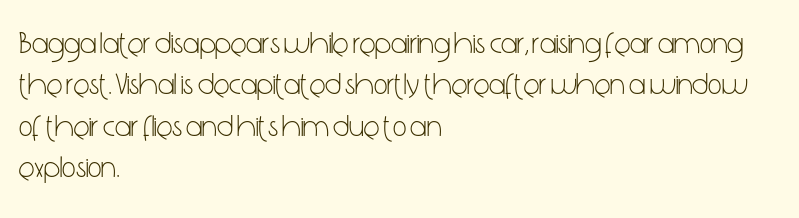
Q: Is the text bold? A: No.
Q: Is the text italic (slanted)? A: No, it is upright.
Q: Is the typeface a serif or a sans-serif typeface? A: Sans-serif.
Q: Is the text underlined? A: No.
Q: How is the paragraph aligned? A: Left-aligned.
Q: Is the spacing between letters normal or unusually wide? A: Normal.
Q: Is the spacing between lines tight, normal or loose? A: Normal.
Q: Width (condensed, normal, or wide)? A: Condensed.
Q: Stroke contrast? A: Low.
Q: x-height? A: Medium.
Q: Monospaced? A: No.
